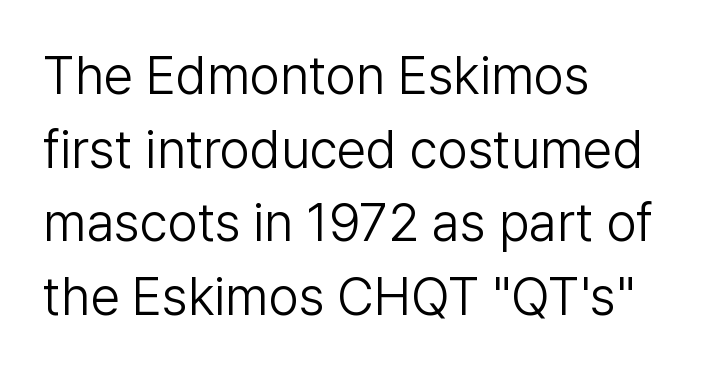
Check under the words: just untouched page. Do the letters lean? They stand straight. Spacing verdict: proportional, widths tailored to each character. Notice how the passage keeps a crisp vertical edge on the left only. Tracking here is standard; glyphs follow each other at the usual distance. This sample uses a sans-serif face.
